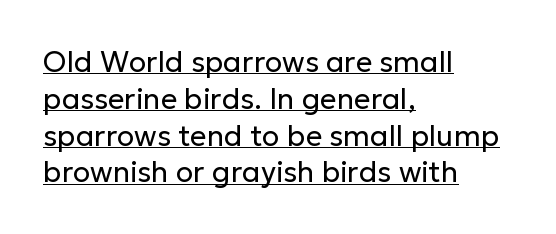
{"serif": "no", "italic": "no", "bold": "no", "weight": "regular", "width": "normal", "stroke_contrast": "low", "x_height": "medium", "monospaced": "no", "underline": "yes", "align": "left", "line_spacing": "normal", "line_spacing_ratio": 1.27, "letter_spacing": "normal", "letter_spacing_em": 0.0, "glyph_px": 29}
